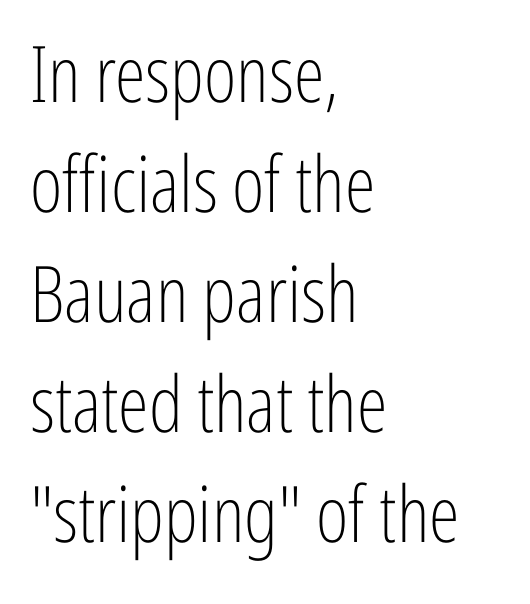
The image shows 78 px light, condensed sans-serif type, upright; set left-aligned, normal line spacing (1.41x), normal letter spacing, not underlined; low stroke contrast and a medium x-height.
